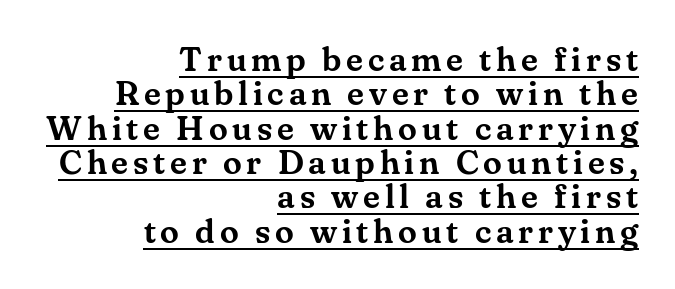
The image shows 34 px serif type, upright; set right-aligned, tight line spacing (1.01x), underlined; medium stroke contrast and a small x-height.
